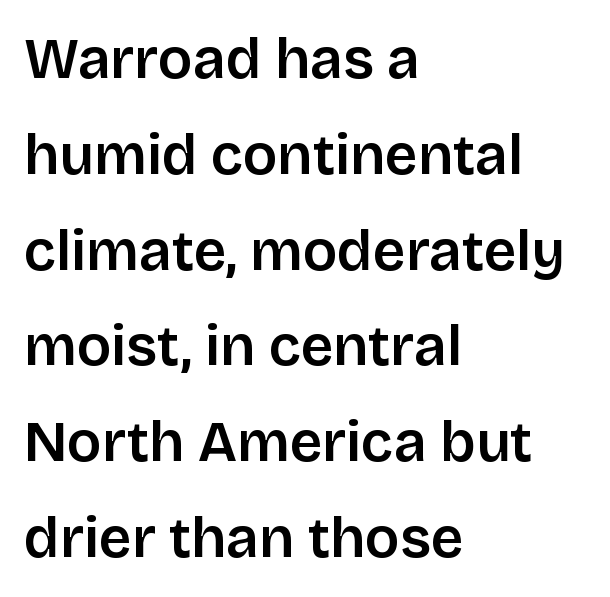
The image shows 57 px semibold sans-serif type, upright; set left-aligned, normal line spacing (1.68x), normal letter spacing, not underlined; low stroke contrast and a large x-height.
